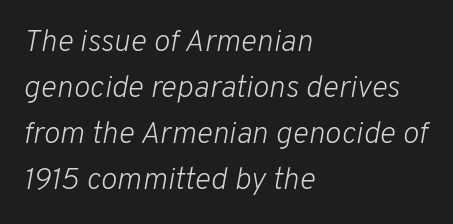
Has an underline been added? It has not. The line-height multiplier appears to be the usual default. The letters advance in unequal steps, a hallmark of proportional type. Leftover space on each line is placed entirely after the last word. Nobody touched the tracking dial on this one. Does the lettering tilt? It does — this is italic.
